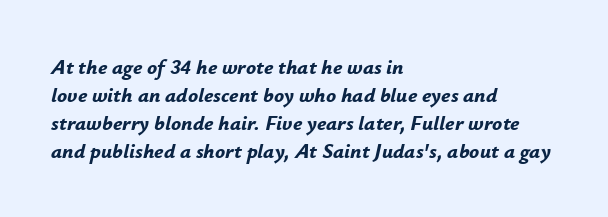
Q: Is the text bold? A: Yes.
Q: Is the text italic (slanted)? A: Yes, it leans right by about 12 degrees.
Q: Is the text underlined? A: No.
Q: How is the paragraph aligned? A: Left-aligned.
Q: Is the spacing between letters normal or unusually wide? A: Normal.
Q: Is the spacing between lines tight, normal or loose? A: Normal.
